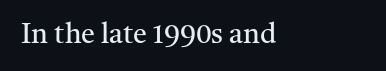
Type without underlining. Varying glyph widths throughout — classic text-font behaviour. The font sits on the lighter half of the weight spectrum, regular included. Each letter's strokes conclude with small projecting serifs. These lines stack with their left ends in a neat column. The letters stand upright; this is a roman face.
